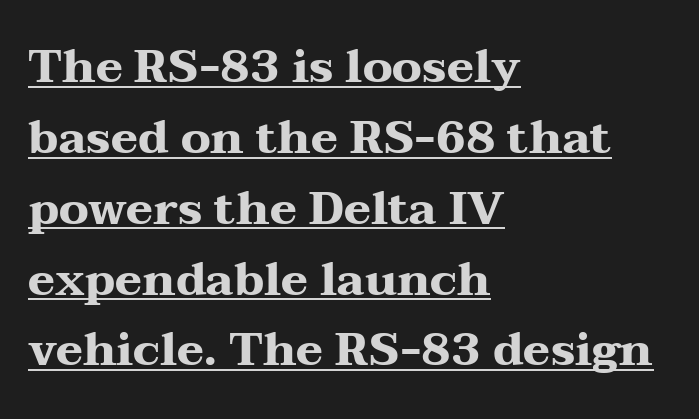
Typographically, this falls in the serif category. What's the leading like? Ordinary, nothing unusual. Line beginnings align vertically; line endings do not. Note the varied advance widths — an 'i' is clearly narrower than an 'm'. Chunky letters — that's bold for sure.
